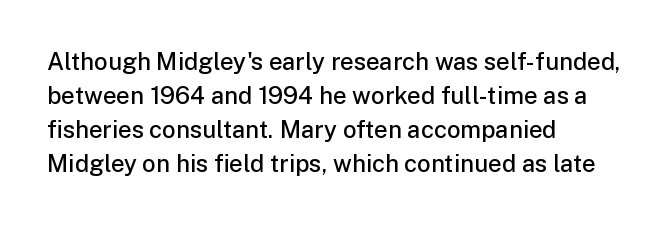
Q: Is the text bold? A: Semi-bold.
Q: Is the text italic (slanted)? A: No, it is upright.
Q: Is the text underlined? A: No.
Q: How is the paragraph aligned? A: Left-aligned.
Q: Is the spacing between letters normal or unusually wide? A: Normal.
Q: Is the spacing between lines tight, normal or loose? A: Normal.
